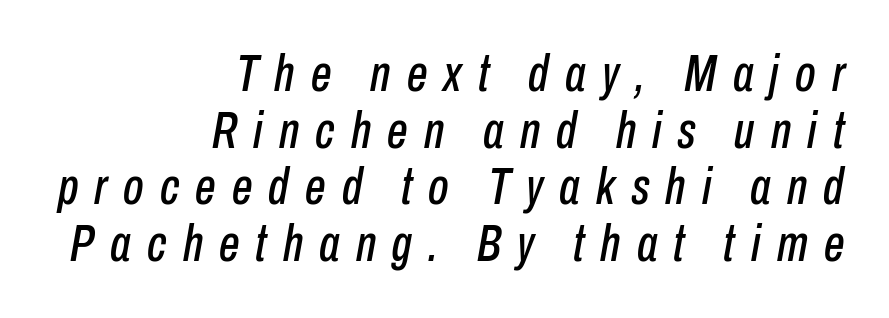
Q: Is the text italic (slanted)? A: Yes, it leans right by about 10 degrees.
Q: Is the text underlined? A: No.
Q: How is the paragraph aligned? A: Right-aligned.
Q: Is the spacing between letters normal or unusually wide? A: Unusually wide.
Q: Is the spacing between lines tight, normal or loose? A: Tight.
Q: Width (condensed, normal, or wide)? A: Condensed.
Q: Stroke contrast? A: Low.
Q: x-height? A: Medium.
Q: Monospaced? A: No.
